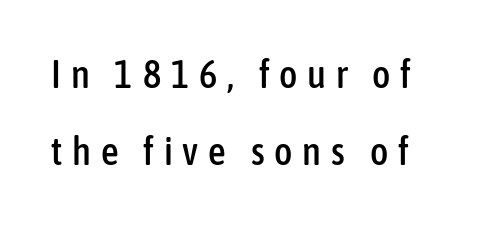
Any mark beneath the type? The region is blank. To sum up the face: it is a sans, with no serifs. Here the designer chose a conventional face with non-uniform glyph widths. Airy leading.
